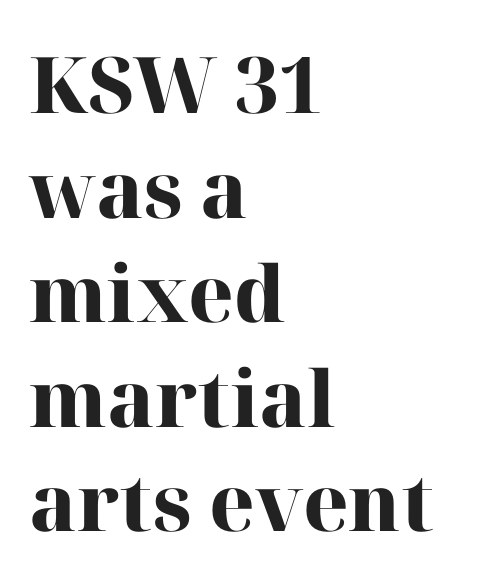
The image shows 78 px heavy serif type, upright; set left-aligned, normal line spacing (1.34x), normal letter spacing, not underlined; high stroke contrast and a medium x-height.
